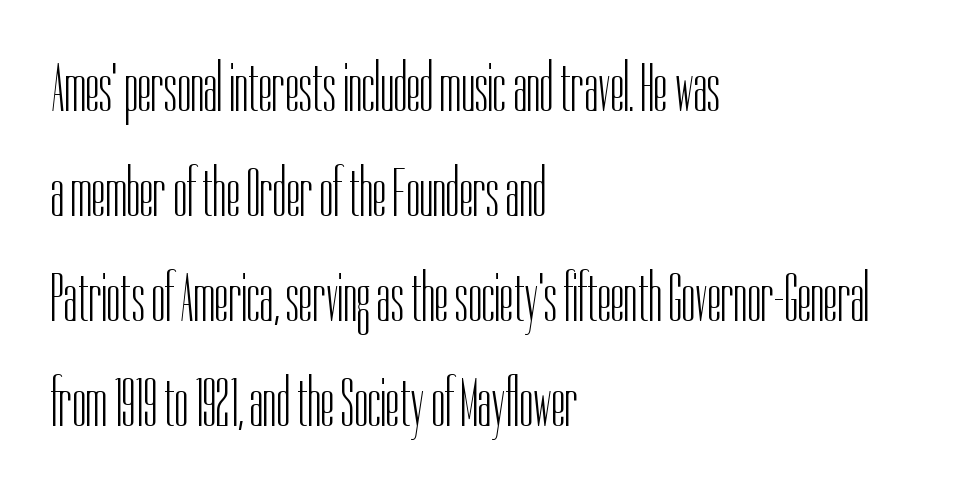
Serifs: no, the terminals of the letterforms are clean. Plain, unruled lines of type. In CSS terms this would be text-align: left. No chunkiness to these letters — they're not bold.
